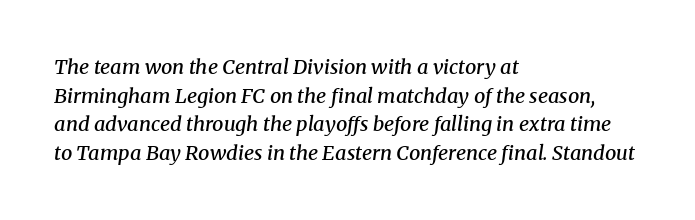
{"italic": "yes", "lean": "right", "slant_degrees": 8, "bold": "semi", "underline": "no", "align": "left", "line_spacing": "normal", "line_spacing_ratio": 1.43, "letter_spacing": "normal", "letter_spacing_em": 0.0, "glyph_px": 20}
